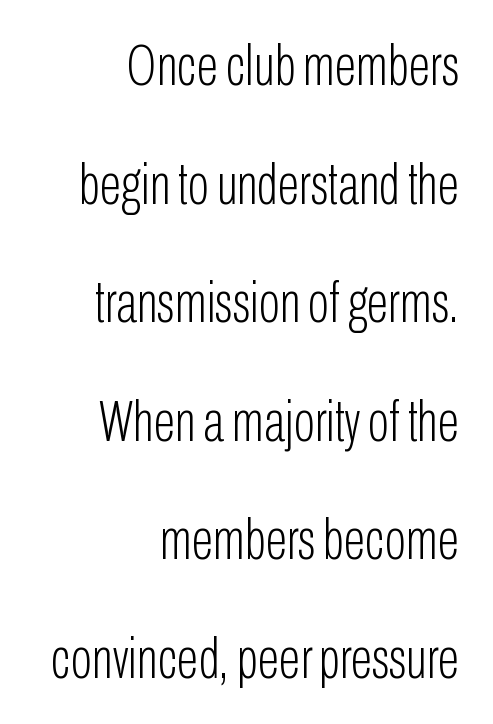
The image shows 57 px light, condensed sans-serif type, upright; set right-aligned, loose line spacing (2.08x), normal letter spacing, not underlined; low stroke contrast and a medium x-height.
